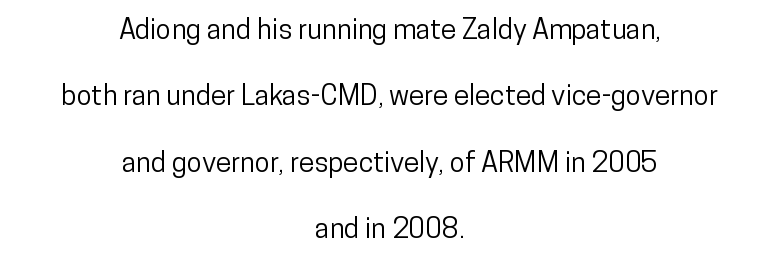
Q: Is the text italic (slanted)? A: No, it is upright.
Q: Is the typeface a serif or a sans-serif typeface? A: Sans-serif.
Q: Is the text underlined? A: No.
Q: How is the paragraph aligned? A: Centered.
Q: Is the spacing between letters normal or unusually wide? A: Normal.
Q: Is the spacing between lines tight, normal or loose? A: Loose.
Q: Width (condensed, normal, or wide)? A: Condensed.
Q: Stroke contrast? A: Low.
Q: x-height? A: Medium.
Q: Monospaced? A: No.
